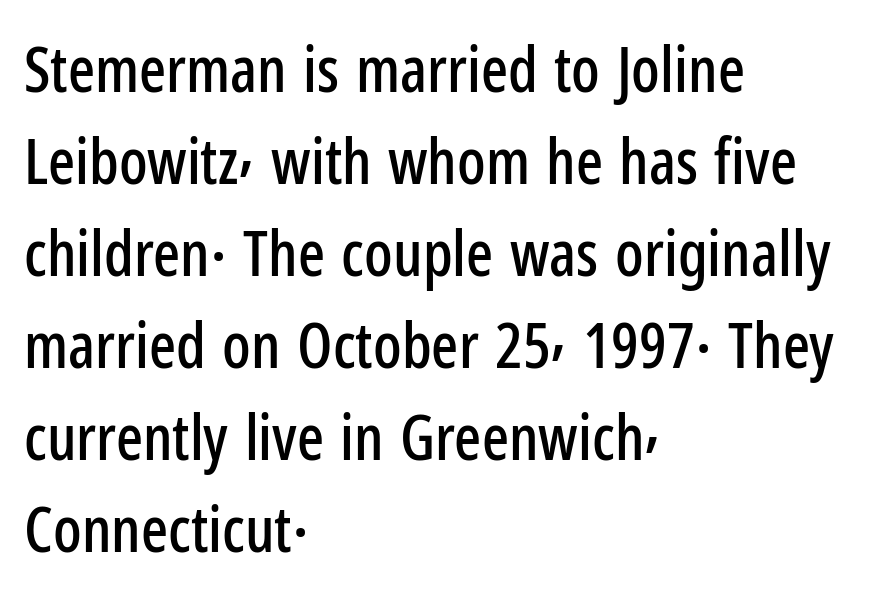
Interline gaps are of average width in this sample. In terms of letterform style, serifs are entirely absent. The rendering keeps characters at their native spacing. This sample uses an upright cut, with every glyph sitting square on the baseline. The glyphs are unaccompanied by any horizontal stroke below them.
